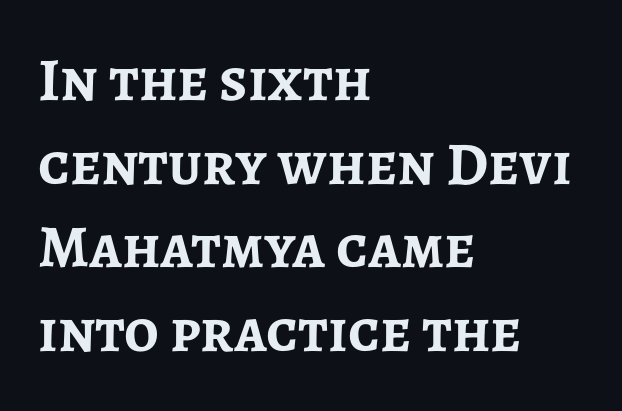
Q: Is the text bold? A: Yes.
Q: Is the text italic (slanted)? A: No, it is upright.
Q: Is the typeface a serif or a sans-serif typeface? A: Sans-serif.
Q: Is the text underlined? A: No.
Q: How is the paragraph aligned? A: Left-aligned.
Q: Is the spacing between letters normal or unusually wide? A: Normal.
Q: Is the spacing between lines tight, normal or loose? A: Normal.
Q: Width (condensed, normal, or wide)? A: Normal.
Q: Stroke contrast? A: Low.
Q: x-height? A: Medium.
Q: Monospaced? A: No.
